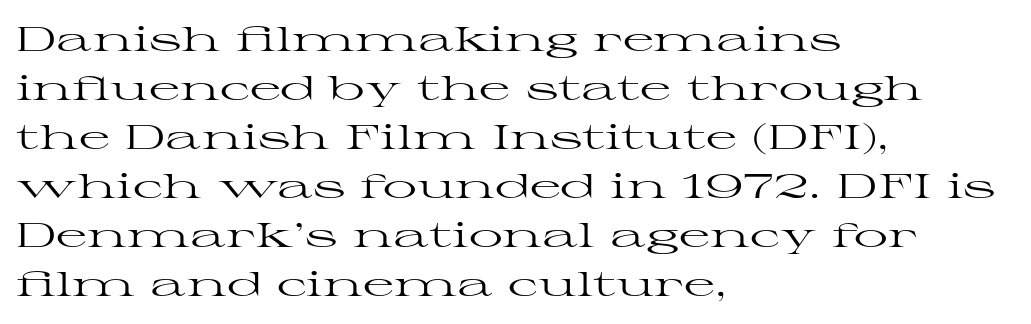
Q: Is the text bold? A: No.
Q: Is the text italic (slanted)? A: No, it is upright.
Q: Is the typeface a serif or a sans-serif typeface? A: Serif.
Q: Is the text underlined? A: No.
Q: How is the paragraph aligned? A: Left-aligned.
Q: Is the spacing between letters normal or unusually wide? A: Normal.
Q: Is the spacing between lines tight, normal or loose? A: Normal.
Q: Width (condensed, normal, or wide)? A: Wide.
Q: Stroke contrast? A: High.
Q: x-height? A: Medium.
Q: Monospaced? A: No.
